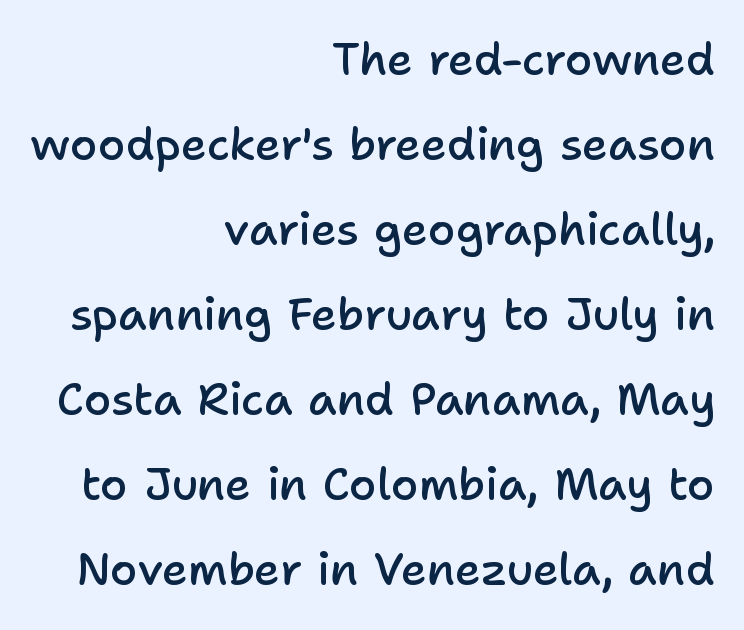
Q: Is the text bold? A: Semi-bold.
Q: Is the text italic (slanted)? A: No, it is upright.
Q: Is the typeface a serif or a sans-serif typeface? A: Sans-serif.
Q: Is the text underlined? A: No.
Q: How is the paragraph aligned? A: Right-aligned.
Q: Is the spacing between letters normal or unusually wide? A: Normal.
Q: Width (condensed, normal, or wide)? A: Normal.
Q: Stroke contrast? A: Low.
Q: x-height? A: Medium.
Q: Monospaced? A: No.
